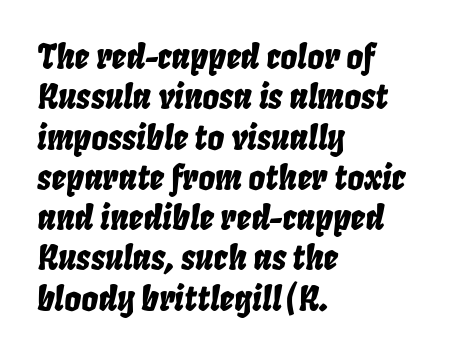
{"italic": "yes", "lean": "right", "slant_degrees": 8, "width": "condensed", "stroke_contrast": "low", "x_height": "large", "monospaced": "no", "underline": "no", "align": "left", "line_spacing_ratio": 1.22, "letter_spacing": "normal", "letter_spacing_em": 0.0, "glyph_px": 33}
